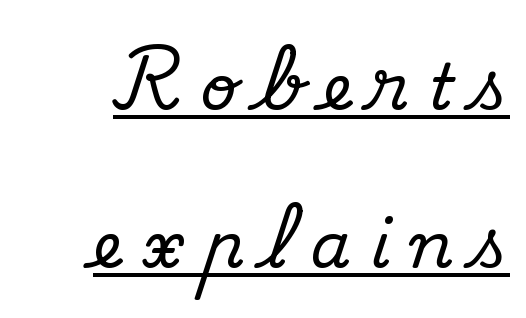
{"serif": "yes", "width": "normal", "stroke_contrast": "medium", "x_height": "small", "monospaced": "no", "underline": "yes", "align": "right", "line_spacing": "loose", "line_spacing_ratio": 2.47, "letter_spacing": "wide", "letter_spacing_em": 0.32, "glyph_px": 64}
